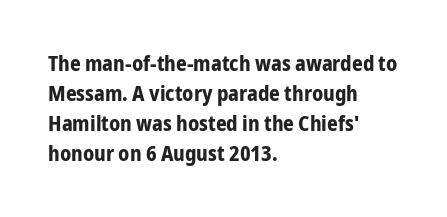
The font's upright variant was chosen for this text. These lines keep a tight, regular rhythm from letter to letter. Notice how thick the strokes are: this is what a full bold looks like. These lines sit exactly where default settings would place them.
